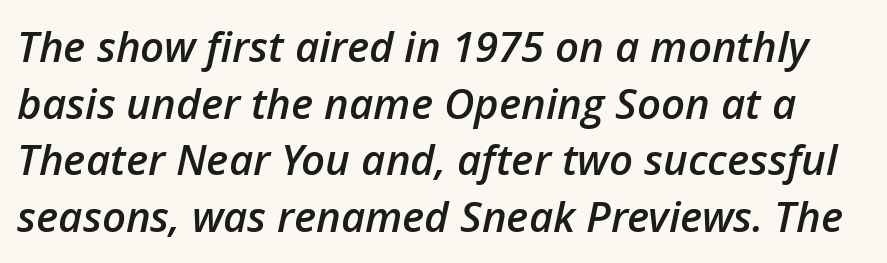
{"italic": "yes", "lean": "right", "slant_degrees": 12, "bold": "semi", "weight": "semibold", "width": "normal", "stroke_contrast": "low", "x_height": "medium", "monospaced": "no", "underline": "no", "line_spacing": "normal", "line_spacing_ratio": 1.35, "letter_spacing": "normal", "letter_spacing_em": 0.0, "glyph_px": 42}
